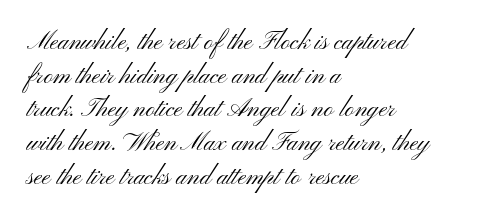
Q: Is the text bold? A: No.
Q: Is the text italic (slanted)? A: Yes.
Q: Is the text underlined? A: No.
Q: How is the paragraph aligned? A: Left-aligned.
Q: Is the spacing between letters normal or unusually wide? A: Normal.
Q: Is the spacing between lines tight, normal or loose? A: Normal.
